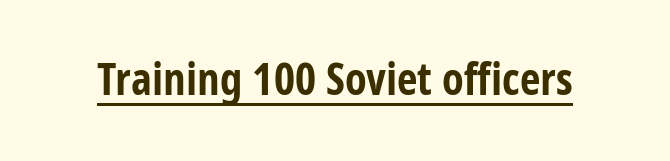
{"serif": "no", "italic": "no", "bold": "yes", "weight": "bold", "width": "condensed", "stroke_contrast": "low", "x_height": "large", "monospaced": "no", "underline": "yes", "letter_spacing": "normal", "letter_spacing_em": 0.0, "glyph_px": 45}
